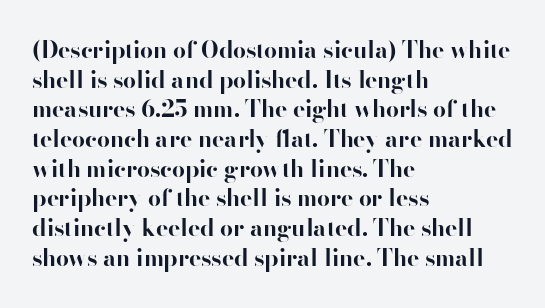
Is there any slant? The stems are plumb. Nothing unusual about the tracking: characters are spaced as the font intends. These words are printed bold, with thick strokes throughout. Evenly set lines give the paragraph a standard silhouette.
